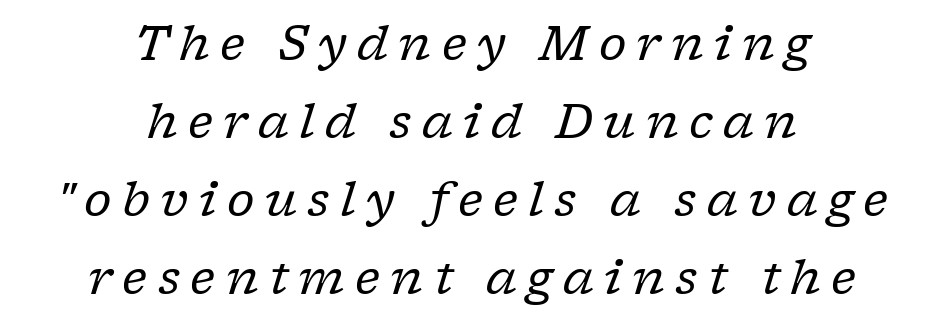
The horizontal fit of the characters is loose and conspicuously gappy. Typographically, this falls in the serif category. The font is comparable to plain body text, perhaps lighter. The line-height multiplier appears to be the usual default. A student would call this center alignment; a typographer would say set centered.
